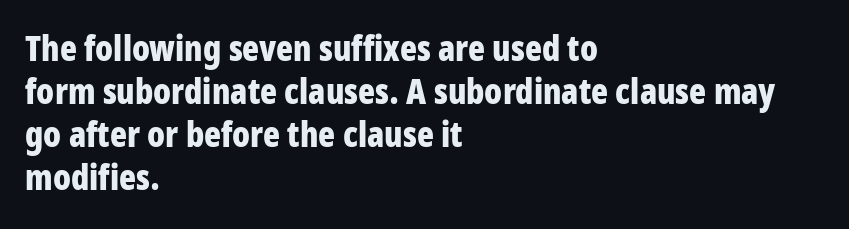
Q: Is the text bold? A: Yes.
Q: Is the text italic (slanted)? A: No, it is upright.
Q: Is the typeface a serif or a sans-serif typeface? A: Sans-serif.
Q: Is the text underlined? A: No.
Q: How is the paragraph aligned? A: Left-aligned.
Q: Is the spacing between letters normal or unusually wide? A: Normal.
Q: Width (condensed, normal, or wide)? A: Condensed.
Q: Stroke contrast? A: Low.
Q: x-height? A: Large.
Q: Monospaced? A: No.
